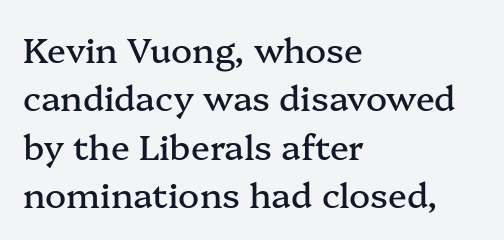
{"serif": "yes", "italic": "no", "width": "normal", "stroke_contrast": "medium", "x_height": "medium", "monospaced": "no", "underline": "no", "align": "left", "line_spacing": "normal", "line_spacing_ratio": 1.38, "letter_spacing": "normal", "letter_spacing_em": 0.0, "glyph_px": 35}
